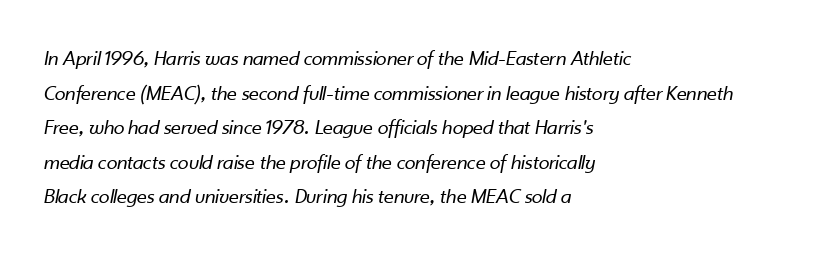
Horizontal bands of white between lines are of average thickness. Reading down the block, your eye returns to a fixed left position each line. Here the glyphs are tracked normally, forming tight word shapes. The face used here has a pronounced slope to its letters.
